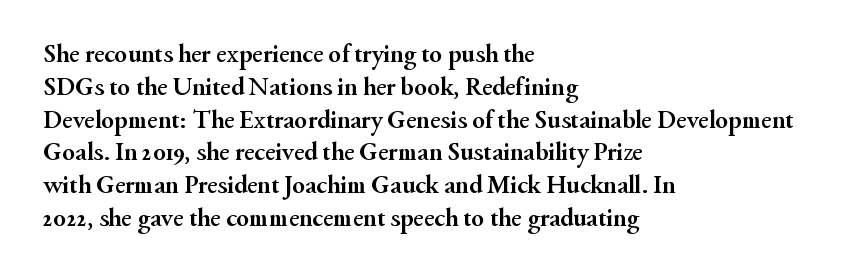
Q: Is the text bold? A: Yes.
Q: Is the text italic (slanted)? A: No, it is upright.
Q: Is the text underlined? A: No.
Q: How is the paragraph aligned? A: Left-aligned.
Q: Is the spacing between letters normal or unusually wide? A: Normal.
Q: Is the spacing between lines tight, normal or loose? A: Normal.
